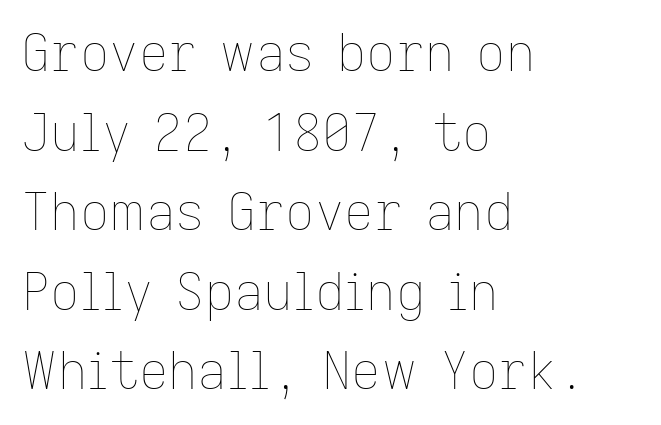
Q: Is the text bold? A: No.
Q: Is the text italic (slanted)? A: No, it is upright.
Q: Is the text underlined? A: No.
Q: How is the paragraph aligned? A: Left-aligned.
Q: Is the spacing between letters normal or unusually wide? A: Normal.
Q: Is the spacing between lines tight, normal or loose? A: Normal.
Q: Width (condensed, normal, or wide)? A: Normal.
Q: Stroke contrast? A: Low.
Q: x-height? A: Medium.
Q: Monospaced? A: No.
